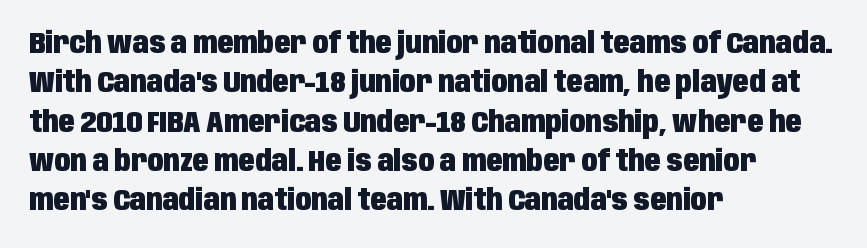
{"serif": "no", "italic": "no", "bold": "yes", "weight": "heavy", "width": "condensed", "stroke_contrast": "low", "x_height": "large", "monospaced": "no", "underline": "no", "align": "left", "line_spacing": "normal", "line_spacing_ratio": 1.31, "letter_spacing": "normal", "letter_spacing_em": 0.0, "glyph_px": 30}
